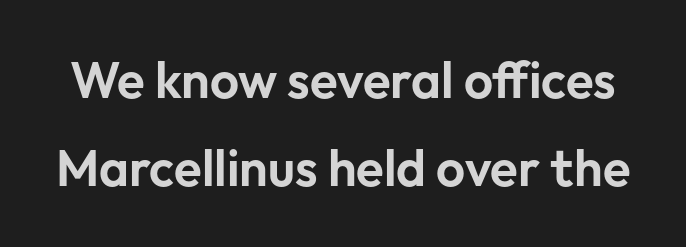
Q: Is the text italic (slanted)? A: No, it is upright.
Q: Is the typeface a serif or a sans-serif typeface? A: Sans-serif.
Q: Is the text underlined? A: No.
Q: Is the spacing between letters normal or unusually wide? A: Normal.
Q: Width (condensed, normal, or wide)? A: Normal.
Q: Stroke contrast? A: Low.
Q: x-height? A: Medium.
Q: Monospaced? A: No.
